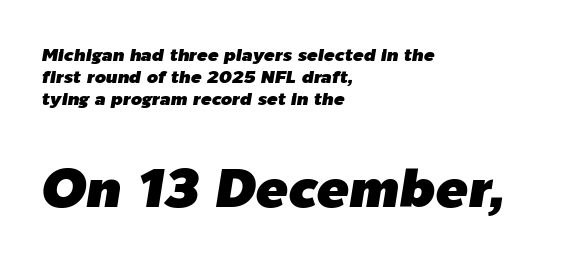
{"italic": "yes", "lean": "right", "slant_degrees": 9, "width": "normal", "stroke_contrast": "low", "x_height": "medium", "monospaced": "no", "underline": "no", "align": "left", "line_spacing_ratio": 1.21, "letter_spacing": "normal", "letter_spacing_em": 0.0, "larger_block": "second", "size_ratio": 3.0, "glyph_px": 54}
